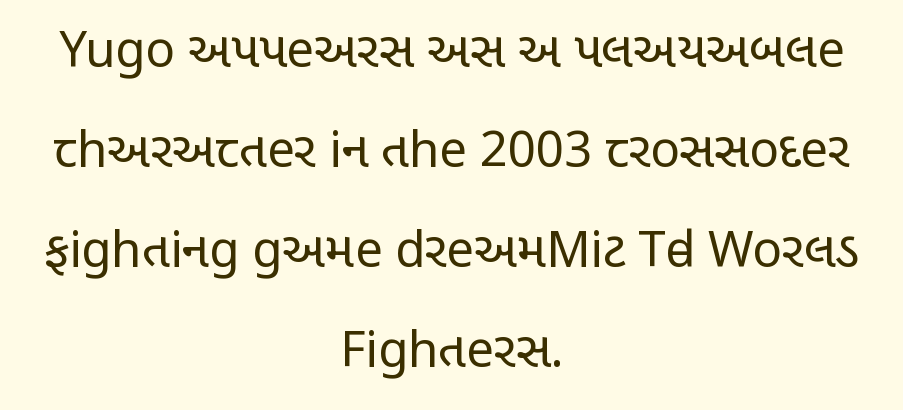
Q: Is the text bold? A: No.
Q: Is the text italic (slanted)? A: No, it is upright.
Q: Is the typeface a serif or a sans-serif typeface? A: Sans-serif.
Q: Is the text underlined? A: No.
Q: How is the paragraph aligned? A: Centered.
Q: Is the spacing between letters normal or unusually wide? A: Normal.
Q: Is the spacing between lines tight, normal or loose? A: Loose.
Q: Width (condensed, normal, or wide)? A: Condensed.
Q: Stroke contrast? A: Low.
Q: x-height? A: Large.
Q: Monospaced? A: No.
